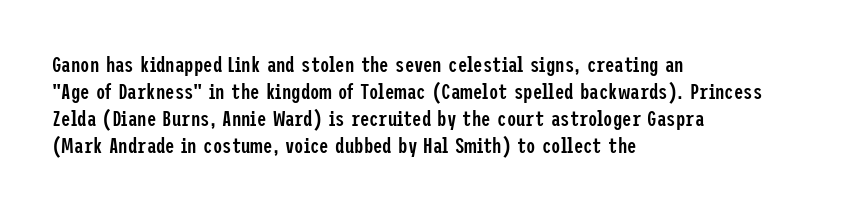
{"italic": "no", "bold": "semi", "underline": "no", "align": "left", "line_spacing": "normal", "line_spacing_ratio": 1.28, "letter_spacing": "normal", "letter_spacing_em": 0.0, "glyph_px": 21}
